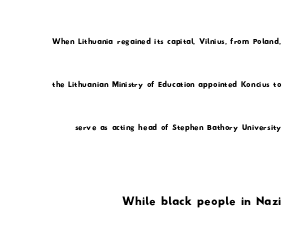
{"serif": "no", "width": "wide", "stroke_contrast": "low", "x_height": "small", "monospaced": "no", "underline": "no", "align": "right", "line_spacing": "loose", "line_spacing_ratio": 2.04, "letter_spacing": "normal", "letter_spacing_em": 0.0, "larger_block": "second", "size_ratio": 1.48, "glyph_px": 31}
